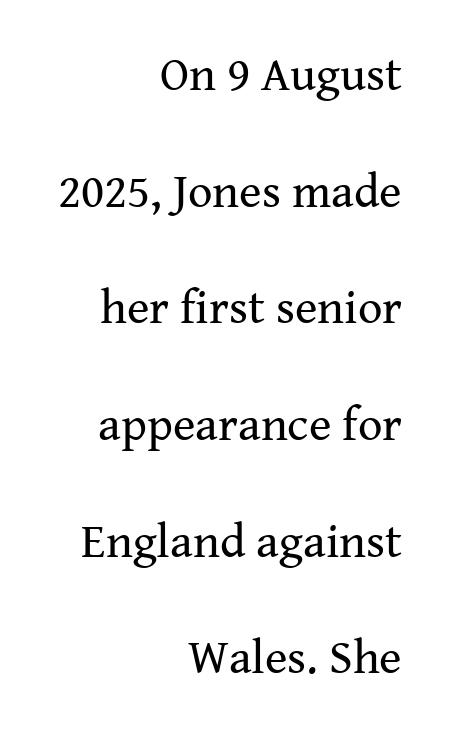
Unlike italic type, these characters show no tilt at all. Nobody touched the tracking dial on this one. Teacher's note: observe the even right margin — that is flush-right alignment. Stroke thickness stays within the range of a standard reading face or lighter.
